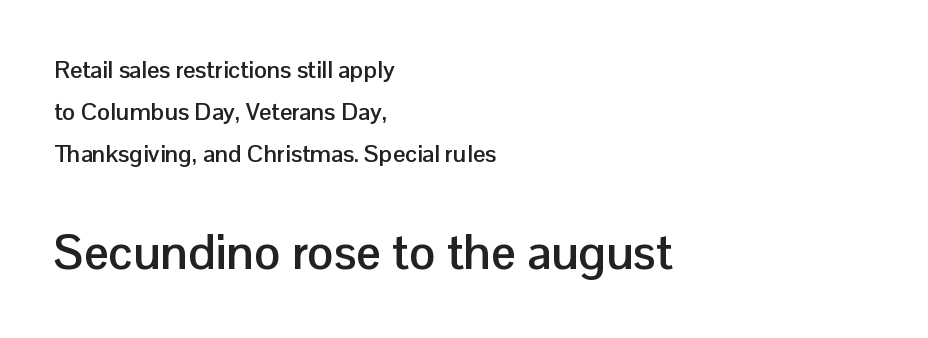
Q: Is the text bold? A: Yes.
Q: Is the text italic (slanted)? A: No, it is upright.
Q: Is the typeface a serif or a sans-serif typeface? A: Sans-serif.
Q: Is the text underlined? A: No.
Q: How is the paragraph aligned? A: Left-aligned.
Q: Is the spacing between letters normal or unusually wide? A: Normal.
Q: Which block of text is set in a larger size, the first (top) or the second (bottom)? A: The second (bottom) one.
Q: Width (condensed, normal, or wide)? A: Normal.
Q: Stroke contrast? A: Low.
Q: x-height? A: Medium.
Q: Monospaced? A: No.
